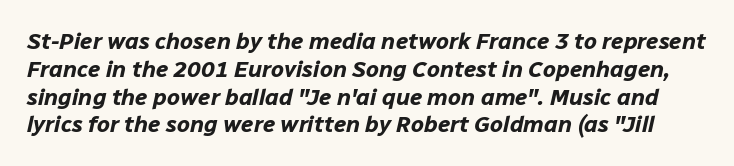
The image shows 23 px bold type, italic (leaning right); set line spacing 1.21x, normal letter spacing, not underlined.
